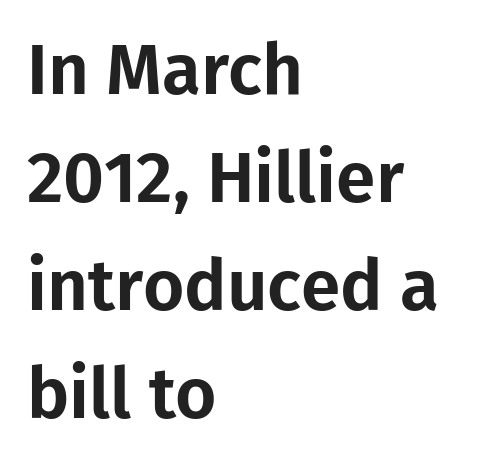
Ascenders rise straight up at ninety degrees. The baseline area is clear. The lines sit at an ordinary, default distance from one another. Proportional: the letters do not fall into vertical columns. Examine the stroke ends and you'll find no serifs. Short and long lines alike share a common starting point at left.
